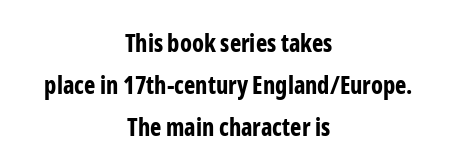
{"italic": "no", "bold": "yes", "underline": "no", "align": "center", "line_spacing_ratio": 1.76, "letter_spacing": "normal", "letter_spacing_em": 0.0, "glyph_px": 24}
